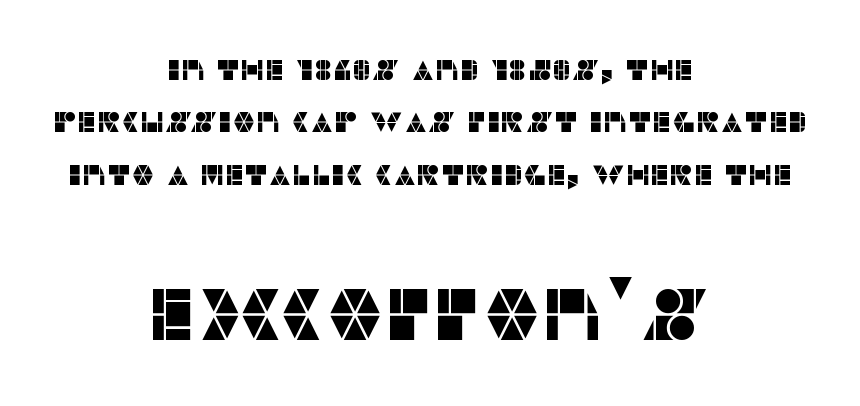
Note: no serifs on the glyphs. A roman cut, with each character standing at attention. The composition opens small and finishes big. Does extra space separate the letters? No, they use regular spacing. The space beneath each line is pristine and unruled.
